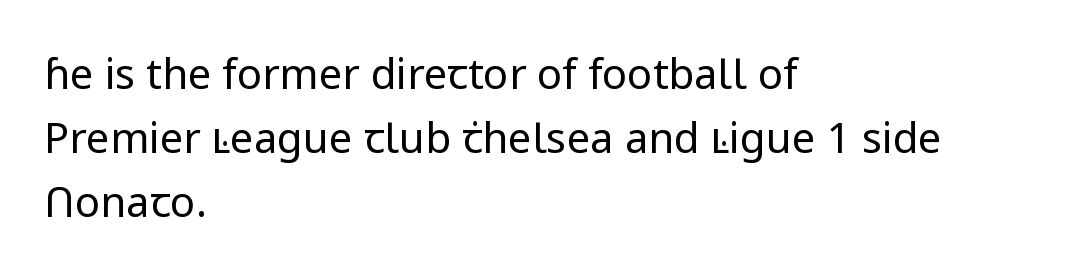
Where is the straight margin? On the left. Style check: upright. The passage shown is typed in a proportional face where columns would drift. You can tell from the bare stems that sans-serif type was used. No heavy texture on the line: the type isn't bold.
